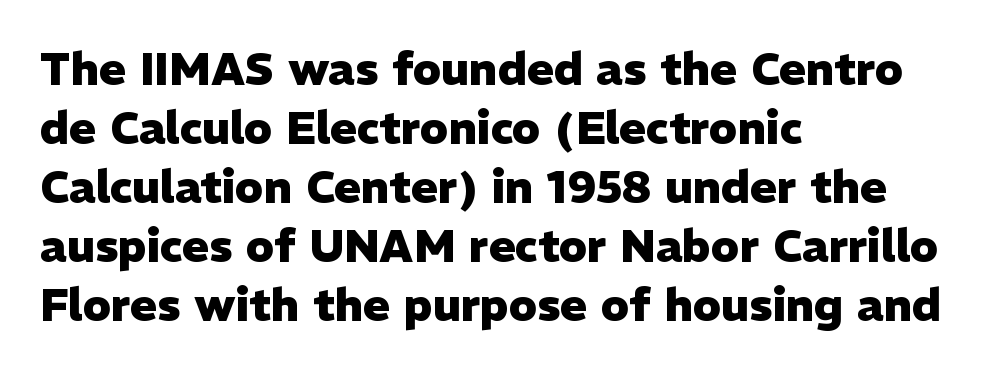
Horizontal alignment here is leftward, the default for most running prose. The passage shown is emphatically bold. This is sans-serif lettering, the kind often seen on screens and signage. Is this a fixed-width face? No — the glyphs have proportional, varying widths. How are the letters spaced? Ordinarily, with no added tracking.
